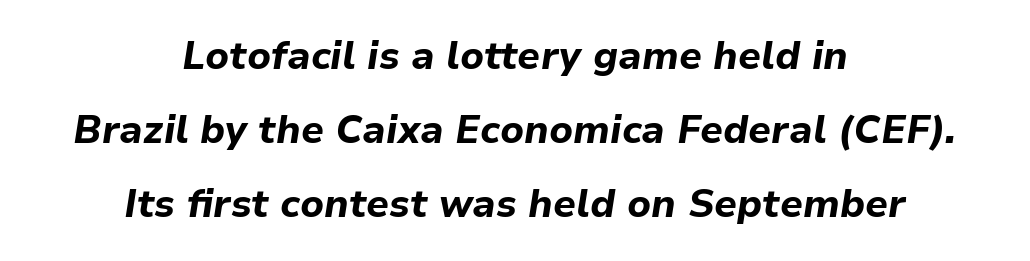
The image shows 39 px bold type, italic (leaning right); set centered, loose line spacing (1.9x), normal letter spacing, not underlined; low stroke contrast and a medium x-height.
